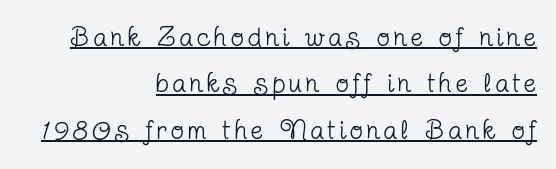
One-word summary of the alignment: right. Characters remain perfectly vertical along every line. Vertical stems look standard width or narrower in stroke. You can see a thin bar hugging the bottom of the glyphs.
